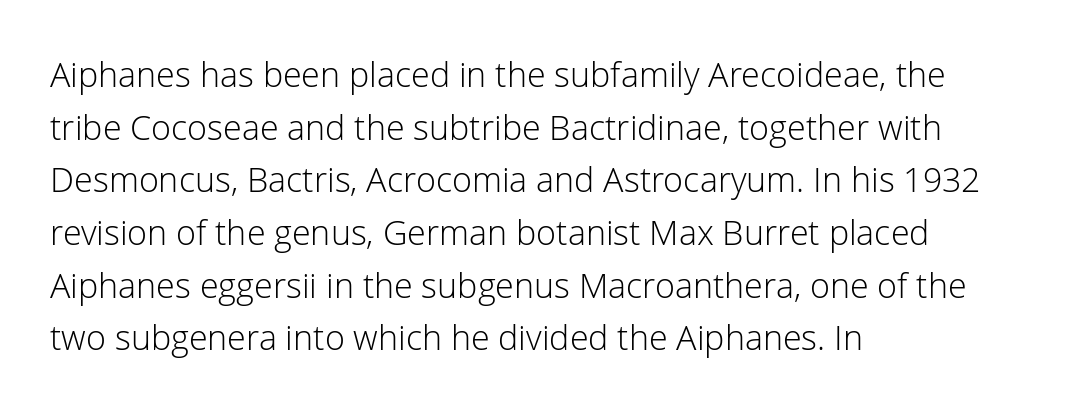
The image shows 34 px light sans-serif type, upright; set left-aligned, normal line spacing (1.55x), normal letter spacing, not underlined; low stroke contrast and a medium x-height.
